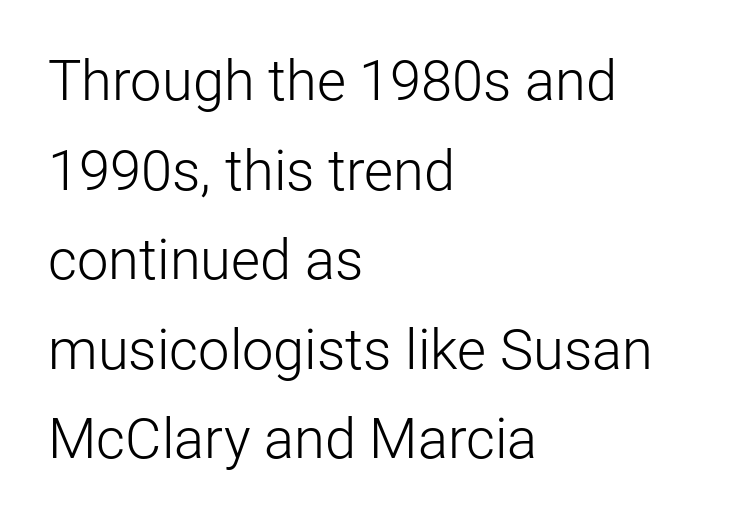
Leading: standard. The face used here is proportionally spaced, like ordinary book or web type. Nothing heavy about these letters — not bold at all. Beneath every word, the page is bare. The typeface chosen for these lines omits serifs. The face used here is rendered with its standard letterfit.
